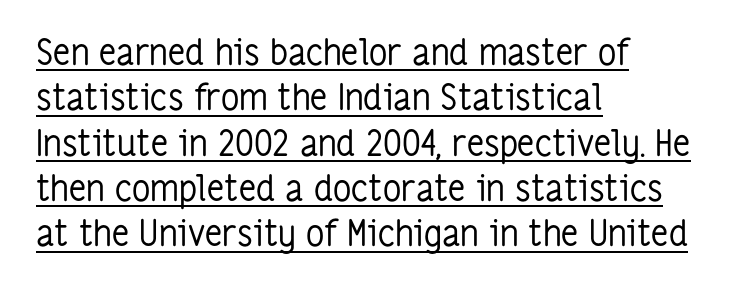
{"serif": "no", "italic": "no", "bold": "no", "weight": "regular", "width": "condensed", "stroke_contrast": "low", "x_height": "medium", "monospaced": "no", "underline": "yes", "align": "left", "line_spacing": "normal", "line_spacing_ratio": 1.26, "letter_spacing": "normal", "letter_spacing_em": 0.0, "glyph_px": 36}
